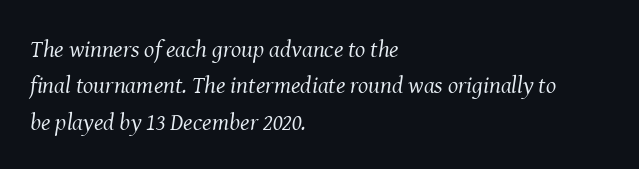
The image shows 24 px text type, italic (leaning right); set left-aligned, normal line spacing (1.52x), normal letter spacing, not underlined.
